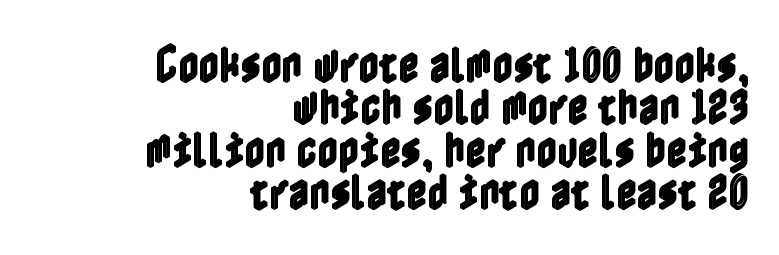
{"italic": "no", "width": "condensed", "x_height": "medium", "underline": "no", "align": "right", "line_spacing": "tight", "line_spacing_ratio": 1.06, "letter_spacing": "normal", "letter_spacing_em": 0.0, "glyph_px": 40}
